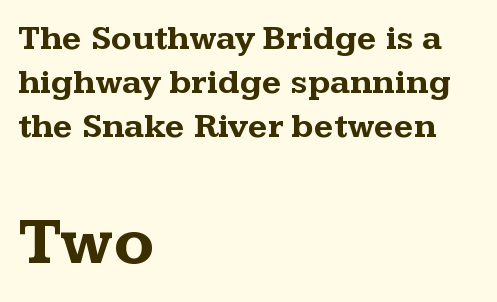
Q: Is the text bold? A: Yes.
Q: Is the text italic (slanted)? A: No, it is upright.
Q: Is the typeface a serif or a sans-serif typeface? A: Serif.
Q: Is the text underlined? A: No.
Q: How is the paragraph aligned? A: Left-aligned.
Q: Is the spacing between letters normal or unusually wide? A: Normal.
Q: Is the spacing between lines tight, normal or loose? A: Normal.
Q: Which block of text is set in a larger size, the first (top) or the second (bottom)? A: The second (bottom) one.
Q: Width (condensed, normal, or wide)? A: Wide.
Q: Stroke contrast? A: Medium.
Q: x-height? A: Medium.
Q: Monospaced? A: No.
